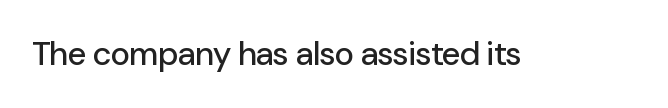
Is the letter spacing exaggerated? No — it looks like the ordinary default. A clean baseline with only descenders dipping below it. Is this a sans? Yes — the strokes have no serifs. Character widths vary here, with narrow letters taking less room than wide ones. Unlike italic type, these characters show no tilt at all.
